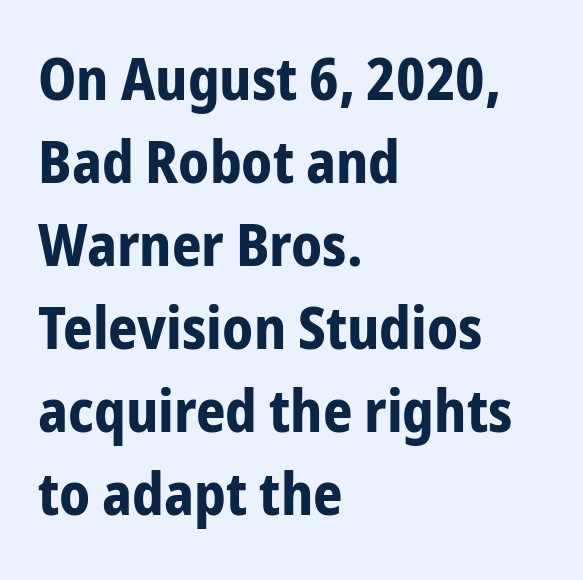
Heft: maximum for text — a bold. How are the letters spaced? Ordinarily, with no added tracking. The space directly below the letters is spotless. This sample keeps an unexceptional amount of space between lines.
